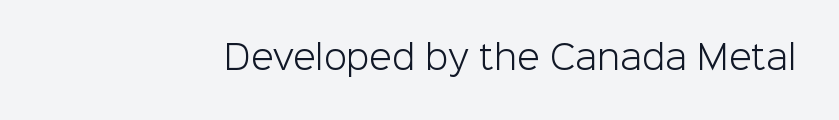
Q: Is the text bold? A: No.
Q: Is the text italic (slanted)? A: No, it is upright.
Q: Is the typeface a serif or a sans-serif typeface? A: Sans-serif.
Q: Is the text underlined? A: No.
Q: Is the spacing between letters normal or unusually wide? A: Normal.
Q: Width (condensed, normal, or wide)? A: Normal.
Q: Stroke contrast? A: Low.
Q: x-height? A: Medium.
Q: Monospaced? A: No.
